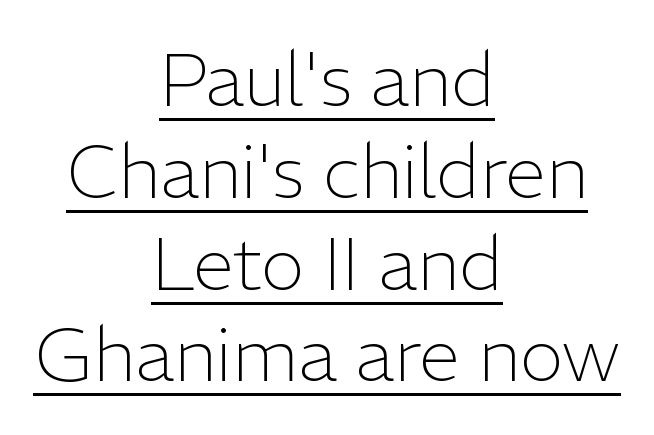
Q: Is the text bold? A: No.
Q: Is the text italic (slanted)? A: No, it is upright.
Q: Is the typeface a serif or a sans-serif typeface? A: Sans-serif.
Q: Is the text underlined? A: Yes.
Q: How is the paragraph aligned? A: Centered.
Q: Is the spacing between letters normal or unusually wide? A: Normal.
Q: Width (condensed, normal, or wide)? A: Normal.
Q: Stroke contrast? A: Low.
Q: x-height? A: Medium.
Q: Monospaced? A: No.
